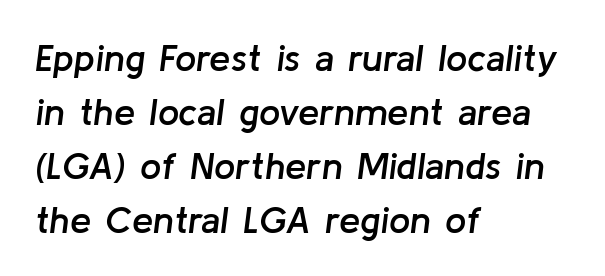
The image shows 38 px semibold type, italic (leaning right); set left-aligned, normal line spacing (1.42x), normal letter spacing, not underlined; low stroke contrast and a medium x-height.
